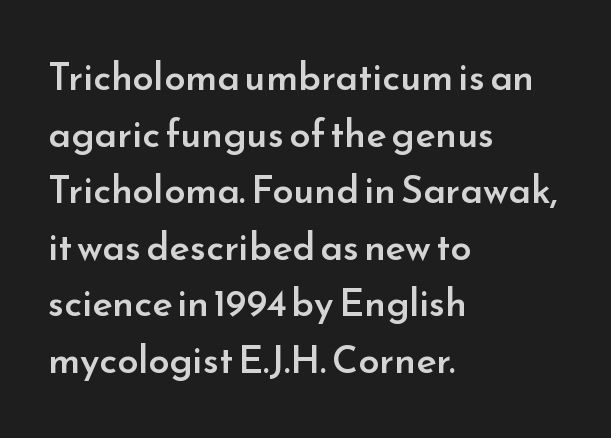
You can tell it's not italic because the verticals are truly vertical. Here the designer chose a conventional face with non-uniform glyph widths. The letterforms sit shoulder to shoulder at normal distance. Line spacing here is normal.
